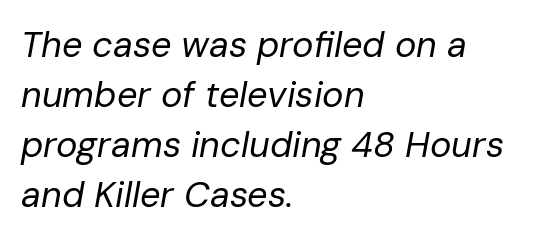
Q: Is the text bold? A: No.
Q: Is the text italic (slanted)? A: Yes, it leans right by about 10 degrees.
Q: Is the text underlined? A: No.
Q: How is the paragraph aligned? A: Left-aligned.
Q: Is the spacing between letters normal or unusually wide? A: Normal.
Q: Is the spacing between lines tight, normal or loose? A: Normal.
Q: Width (condensed, normal, or wide)? A: Normal.
Q: Stroke contrast? A: Low.
Q: x-height? A: Medium.
Q: Monospaced? A: No.
